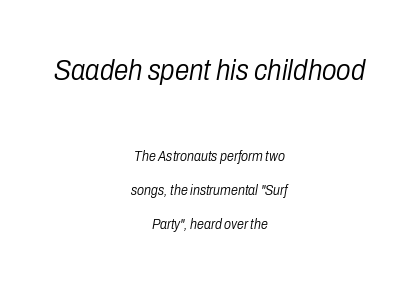
Q: Is the text bold? A: No.
Q: Is the text italic (slanted)? A: Yes, it leans right by about 10 degrees.
Q: Is the text underlined? A: No.
Q: How is the paragraph aligned? A: Centered.
Q: Is the spacing between letters normal or unusually wide? A: Normal.
Q: Is the spacing between lines tight, normal or loose? A: Loose.
Q: Which block of text is set in a larger size, the first (top) or the second (bottom)? A: The first (top) one.
Q: Width (condensed, normal, or wide)? A: Condensed.
Q: Stroke contrast? A: Low.
Q: x-height? A: Medium.
Q: Monospaced? A: No.
